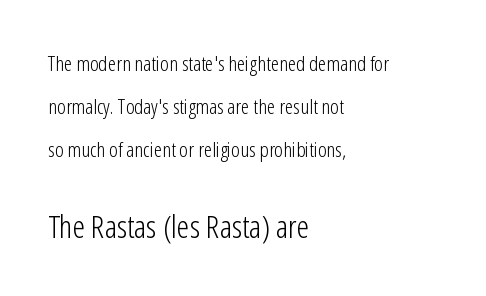
In terms of letterform style, serifs are entirely absent. The passage shown is typed in a proportional face where columns would drift. Nobody drew a line under any word here. What's the leading like? Stretched, with rows far apart.
